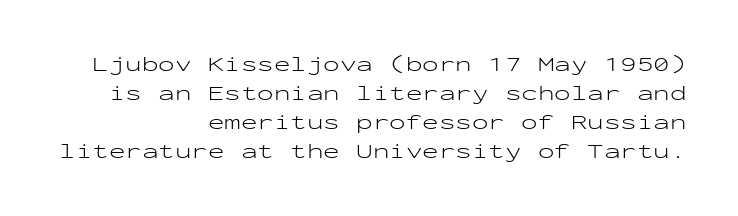
The image shows 22 px text type, upright; set right-aligned, normal line spacing (1.32x), normal letter spacing, not underlined.
